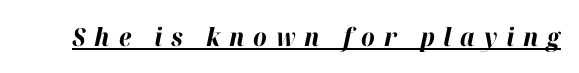
Q: Is the text bold? A: Yes.
Q: Is the text italic (slanted)? A: Yes, it leans right by about 12 degrees.
Q: Is the text underlined? A: Yes.
Q: Is the spacing between letters normal or unusually wide? A: Unusually wide.
